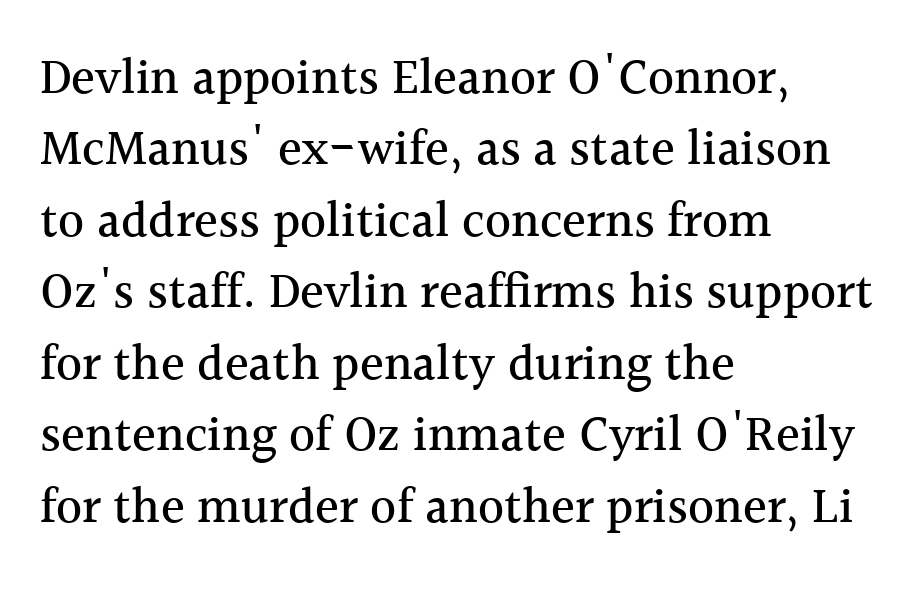
The image shows 50 px serif type, upright; set left-aligned, normal line spacing (1.43x), normal letter spacing, not underlined; a medium x-height.
